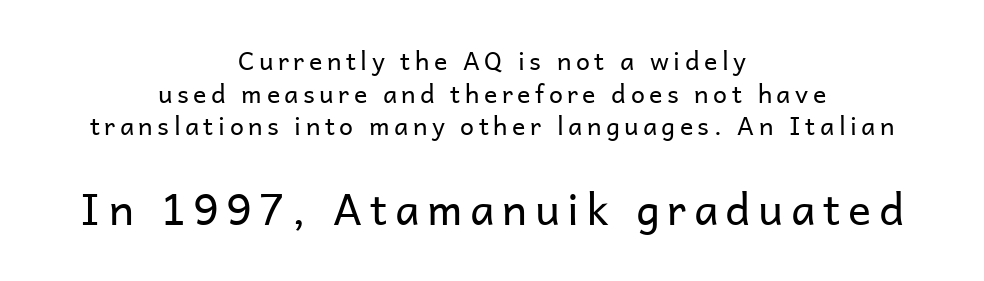
The image shows 43 px regular-weight sans-serif type, upright; set centered, normal line spacing (1.31x), not underlined; the second (bottom) block is 1.72x larger; low stroke contrast and a medium x-height.
